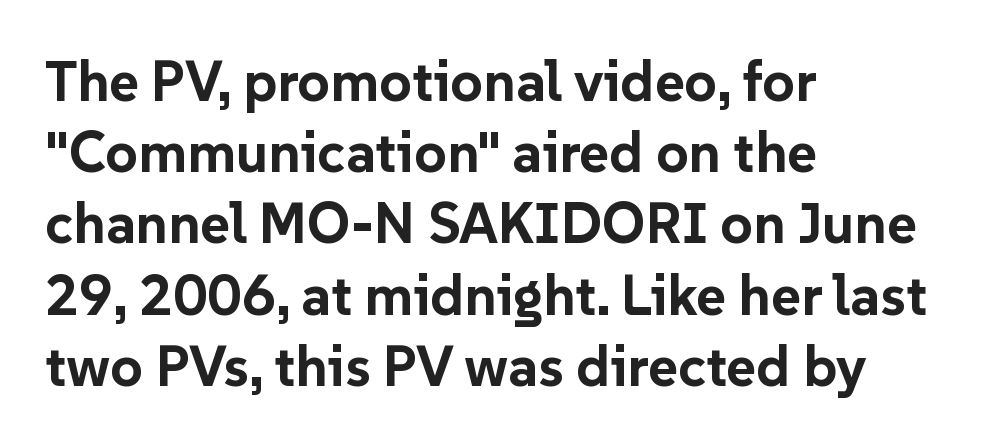
The setting favours the left margin, as ordinary paragraphs usually do. The type family on display is of the sans-serif kind. Whoever set this chose a conventional vertical rhythm. Honestly, the letter spacing is just normal — you wouldn't notice it. Any mark beneath the type? The region is blank. Nope, not italic — everything's standing straight.
